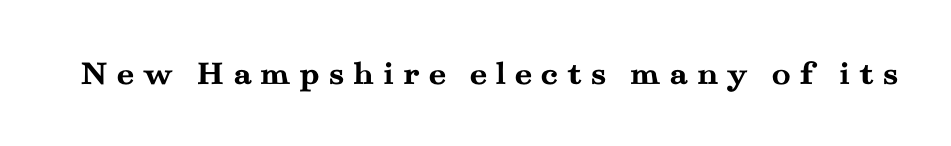
Type style note: has serifs. Spacing verdict: proportional, widths tailored to each character. Does the weight exceed regular? Yes, all the way to bold. Just letters on the line, the space beneath them empty.
